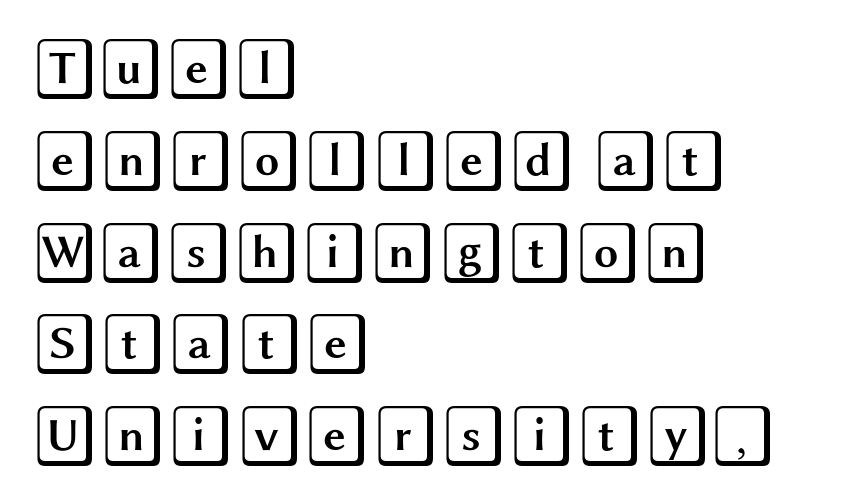
Q: Is the text italic (slanted)? A: No, it is upright.
Q: Is the text underlined? A: No.
Q: How is the paragraph aligned? A: Left-aligned.
Q: Is the spacing between letters normal or unusually wide? A: Normal.
Q: Is the spacing between lines tight, normal or loose? A: Normal.
Q: Width (condensed, normal, or wide)? A: Wide.
Q: x-height? A: Large.
